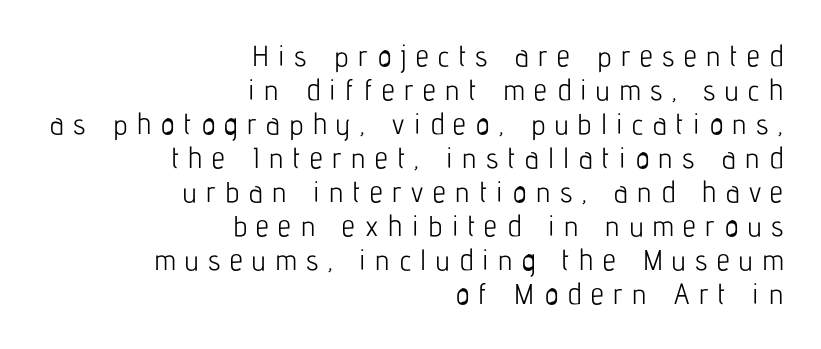
Serif or sans? Sans — the stroke terminals are bare. These lines have a slow, spaced-out rhythm from letter to letter. The rendering uses natural spacing where letterforms have individual widths. This sample uses an upright cut, with every glyph sitting square on the baseline. The text block is weighted toward the right margin, trailing off unevenly leftward.
